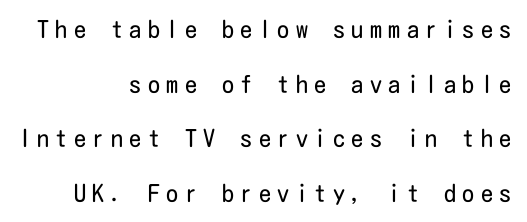
Descenders are the only things crossing below the line. The cut favours lightness, reaching ordinary text weight at its darkest. A student would call this right alignment; a typographer would say flush right, rag left. Leading: increased. Tall strokes in this sample are plumb rather than angled.
